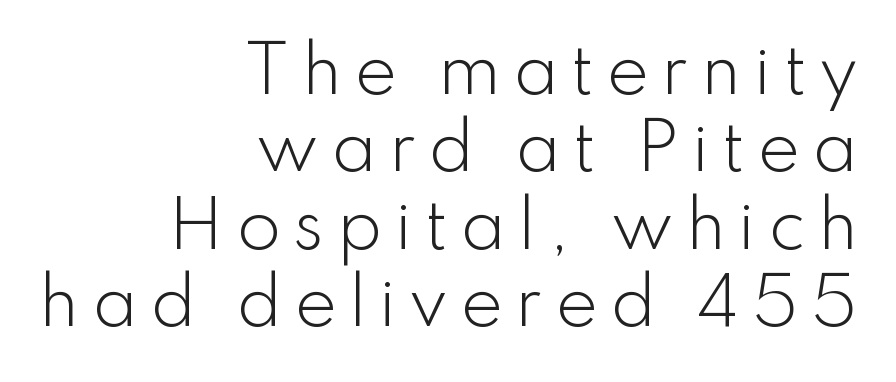
Posture: vertical. The face looks like a standard text weight, possibly lighter. The passage shown is typed in a proportional face where columns would drift. A bare baseline throughout the passage. Line ends are locked; line starts wander.
